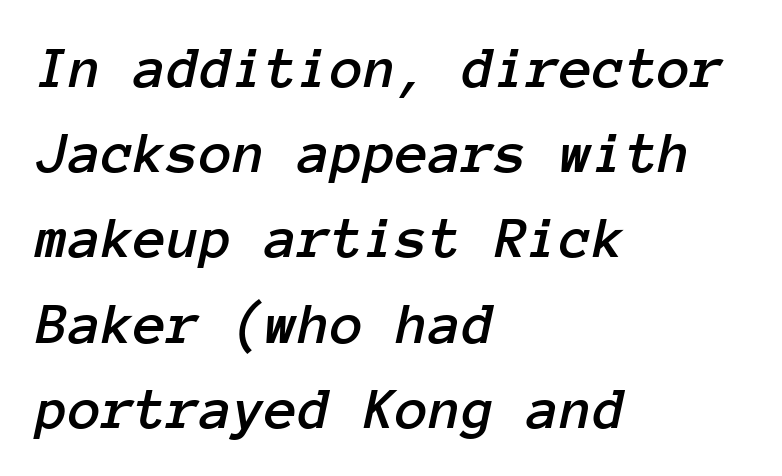
The image shows 60 px text type, italic (leaning right), monospaced; set left-aligned, normal line spacing (1.42x), normal letter spacing, not underlined; low stroke contrast and a medium x-height.
